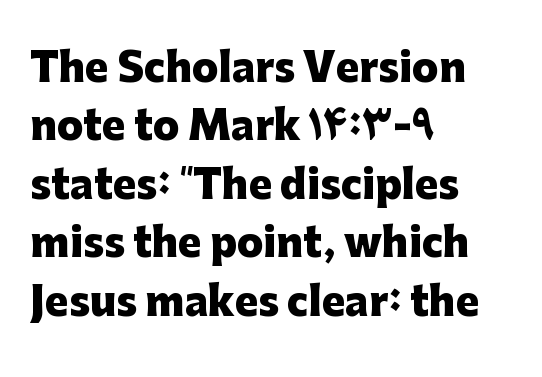
Type without underlining. Caption: bold face, heavy strokes. The letters sit at their default tracking, neither squeezed nor spread. Do the letters lean? They stand straight. Note the varied advance widths — an 'i' is clearly narrower than an 'm'.
